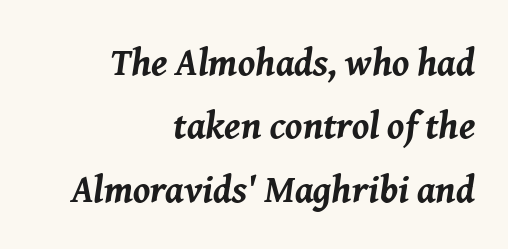
The image shows 38 px bold type, italic (leaning right); set right-aligned, normal line spacing (1.67x), normal letter spacing, not underlined; medium stroke contrast and a medium x-height.
